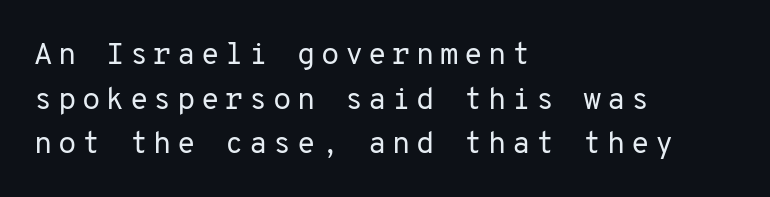
The image shows 30 px regular-weight sans-serif type, upright, monospaced; set left-aligned, normal line spacing (1.49x), not underlined; low stroke contrast and a medium x-height.
